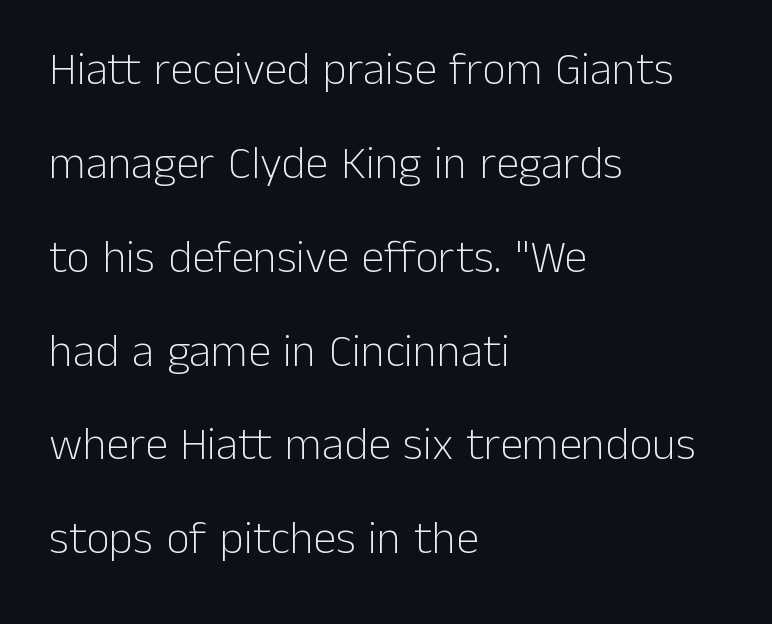
Baseline-to-baseline distance is far greater than the letter height. Nothing unusual about the tracking: characters are spaced as the font intends. What kind of face is this? One without serifs — a sans. Stems and bowls with no extra thickness — not bold.
